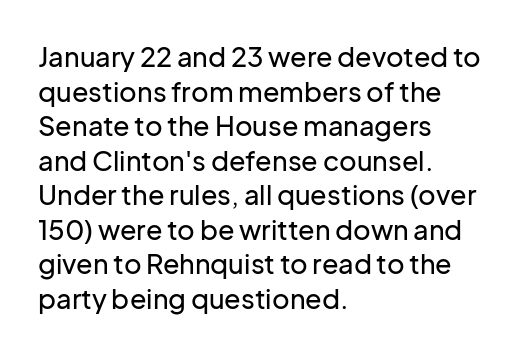
Q: Is the text italic (slanted)? A: No, it is upright.
Q: Is the text underlined? A: No.
Q: How is the paragraph aligned? A: Left-aligned.
Q: Is the spacing between letters normal or unusually wide? A: Normal.
Q: Is the spacing between lines tight, normal or loose? A: Normal.
